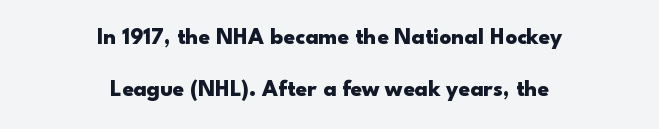
{"italic": "no", "bold": "yes", "underline": "no", "align": "center", "line_spacing": "loose", "line_spacing_ratio": 2.24, "letter_spacing": "normal", "letter_spacing_em": 0.0, "glyph_px": 23}
